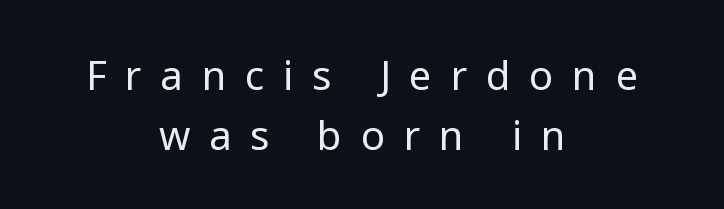
The image shows 40 px regular-weight sans-serif type, upright; set centered, normal line spacing (1.49x), unusually wide letter spacing (+0.47 em), not underlined; low stroke contrast and a medium x-height.
